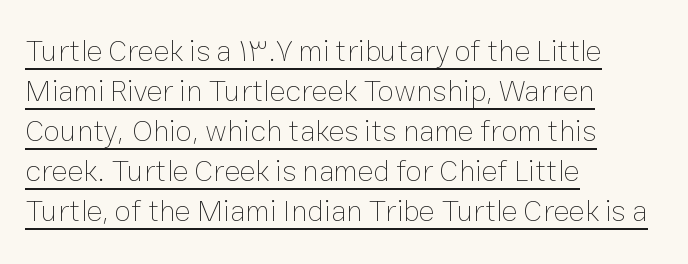
The image shows 30 px thin type, upright; set left-aligned, normal line spacing (1.33x), normal letter spacing, underlined; low stroke contrast and a medium x-height.
